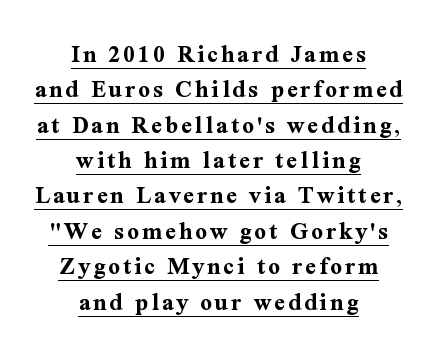
Q: Is the text bold? A: Yes.
Q: Is the text italic (slanted)? A: No, it is upright.
Q: Is the text underlined? A: Yes.
Q: How is the paragraph aligned? A: Centered.
Q: Is the spacing between lines tight, normal or loose? A: Normal.
